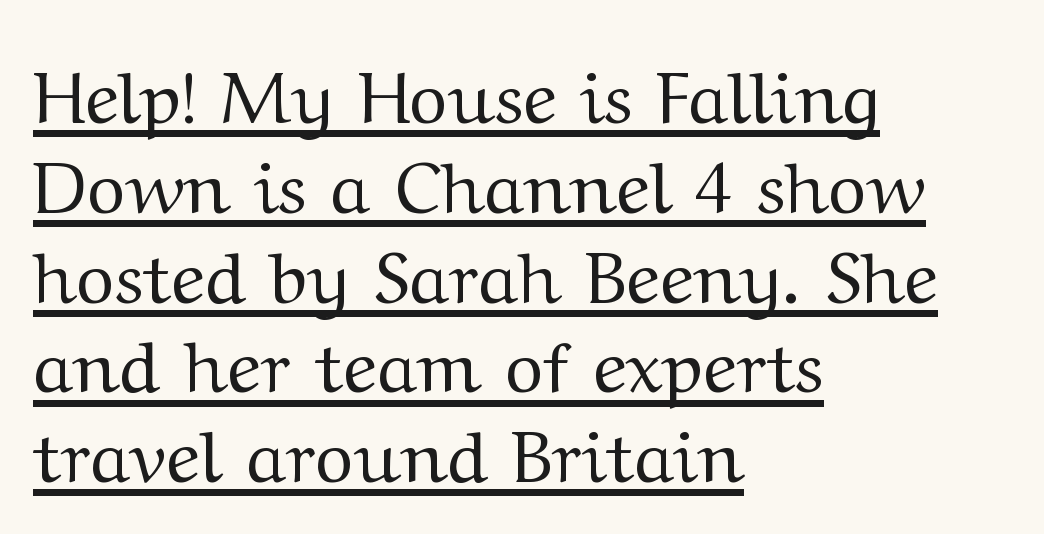
In terms of posture, this sample is upright. Is there an underline? Yes — a line sits under the letters. Unlike a clean sans, this face finishes its strokes with serifs. You could not count columns in this text — the font is proportionally spaced. The characters are drawn with everyday or finer stroke widths. The paragraph has a hard left edge and a soft right edge.
